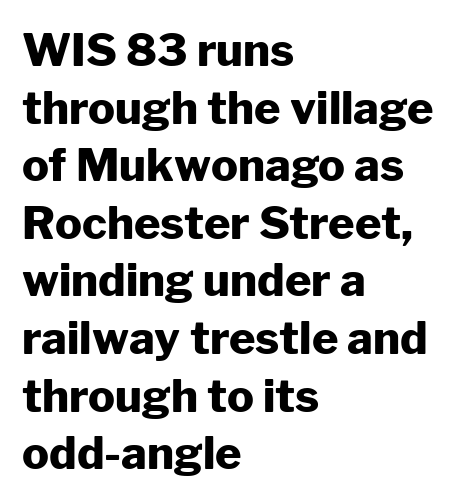
{"serif": "no", "italic": "no", "bold": "yes", "weight": "heavy", "width": "normal", "stroke_contrast": "low", "x_height": "medium", "monospaced": "no", "underline": "no", "align": "left", "line_spacing": "normal", "line_spacing_ratio": 1.28, "letter_spacing": "normal", "letter_spacing_em": 0.0, "glyph_px": 45}
